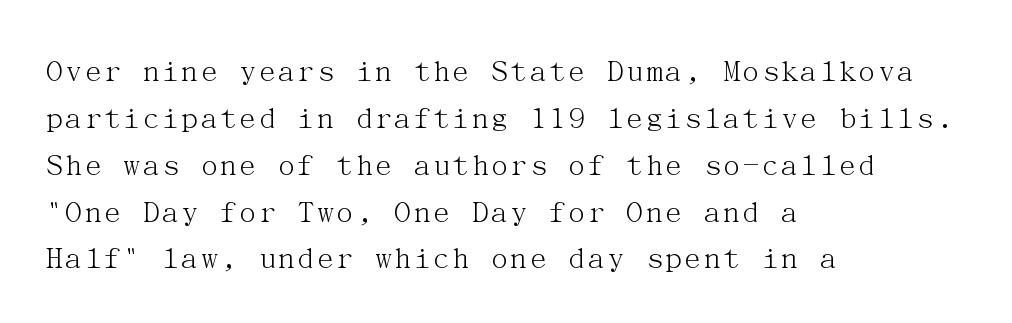
Q: Is the text bold? A: No.
Q: Is the text italic (slanted)? A: No, it is upright.
Q: Is the typeface a serif or a sans-serif typeface? A: Serif.
Q: Is the text underlined? A: No.
Q: How is the paragraph aligned? A: Left-aligned.
Q: Is the spacing between letters normal or unusually wide? A: Normal.
Q: Is the spacing between lines tight, normal or loose? A: Normal.
Q: Width (condensed, normal, or wide)? A: Normal.
Q: Stroke contrast? A: Medium.
Q: x-height? A: Medium.
